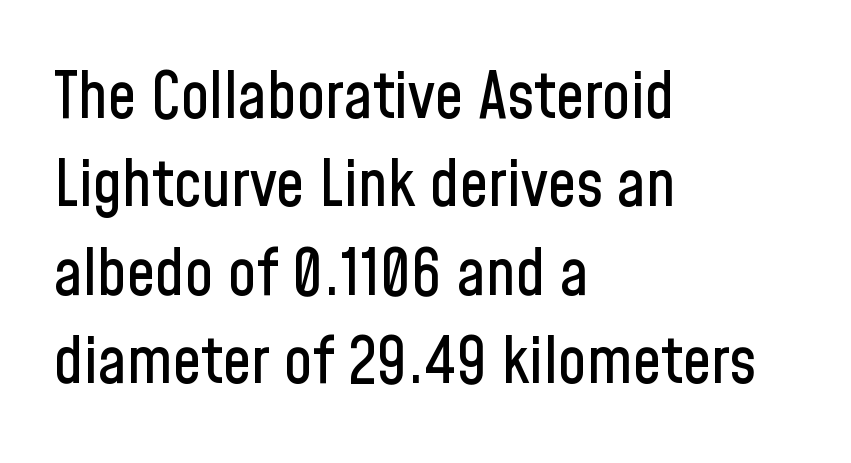
The image shows 64 px condensed sans-serif type, upright; set left-aligned, normal line spacing (1.38x), normal letter spacing, not underlined; low stroke contrast and a medium x-height.
